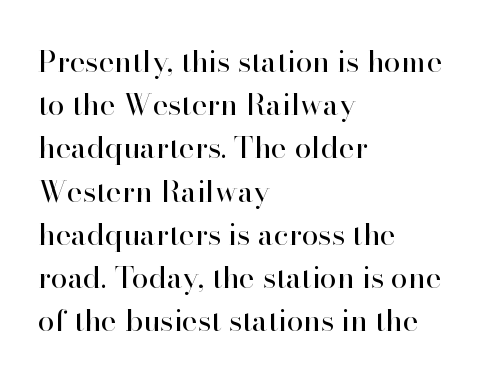
A roman cut, with each character standing at attention. Think standard paragraph weight, or any step lighter than that. Classification — serif. The space beneath each line is pristine and unruled.
